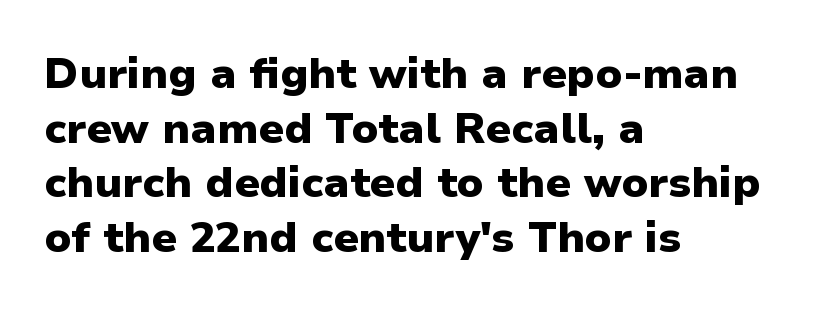
{"serif": "no", "italic": "no", "bold": "yes", "weight": "heavy", "width": "normal", "stroke_contrast": "low", "x_height": "medium", "monospaced": "no", "underline": "no", "align": "left", "line_spacing": "normal", "line_spacing_ratio": 1.27, "letter_spacing": "normal", "letter_spacing_em": 0.0, "glyph_px": 43}
